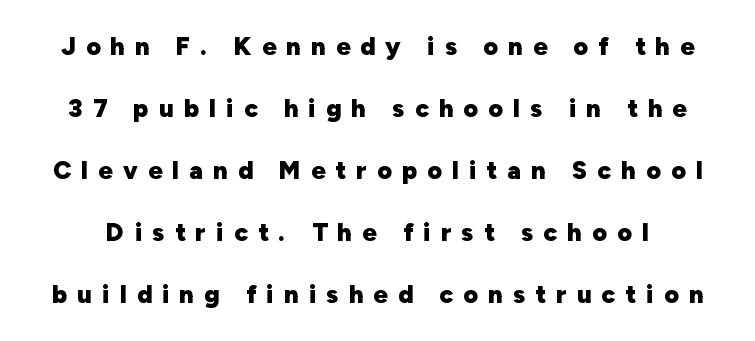
Letters rest on an invisible, unmarked baseline. A typesetter would call this leading open, well beyond the default. Ascenders rise straight up at ninety degrees. Each glyph is drawn with heavy, bold strokes. A typesetter would call this heavily tracked-out type.
